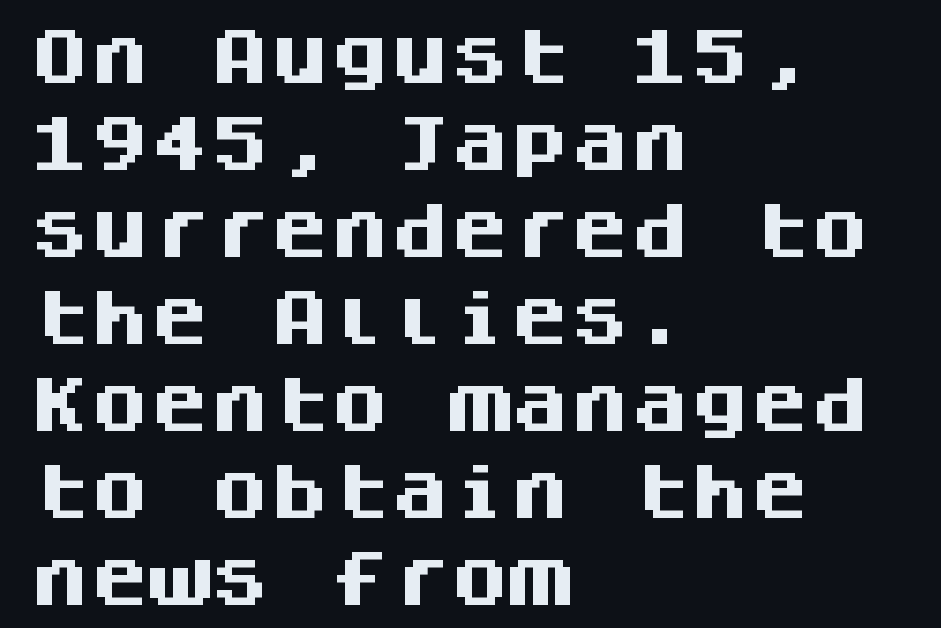
Q: Is the text bold? A: Yes.
Q: Is the text italic (slanted)? A: No, it is upright.
Q: Is the typeface a serif or a sans-serif typeface? A: Sans-serif.
Q: Is the text underlined? A: No.
Q: How is the paragraph aligned? A: Left-aligned.
Q: Is the spacing between letters normal or unusually wide? A: Normal.
Q: Is the spacing between lines tight, normal or loose? A: Normal.
Q: Width (condensed, normal, or wide)? A: Normal.
Q: Stroke contrast? A: Medium.
Q: x-height? A: Large.
Q: Monospaced? A: Yes.
